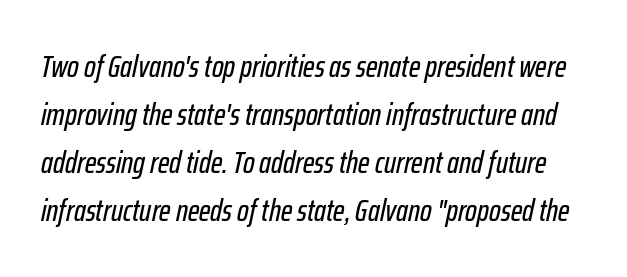
Q: Is the text italic (slanted)? A: Yes, it leans right by about 12 degrees.
Q: Is the text underlined? A: No.
Q: Is the spacing between letters normal or unusually wide? A: Normal.
Q: Is the spacing between lines tight, normal or loose? A: Normal.
Q: Width (condensed, normal, or wide)? A: Condensed.
Q: Stroke contrast? A: Low.
Q: x-height? A: Medium.
Q: Monospaced? A: No.
